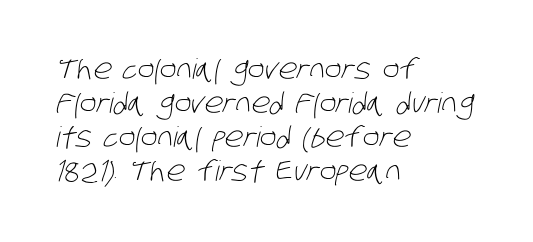
Note the varied advance widths — an 'i' is clearly narrower than an 'm'. Casual observation: everything's shoved over to the left. Nothing unusual about the tracking: characters are spaced as the font intends. The font family rendered here belongs to the sans-serif group. Quick note: underline off.
